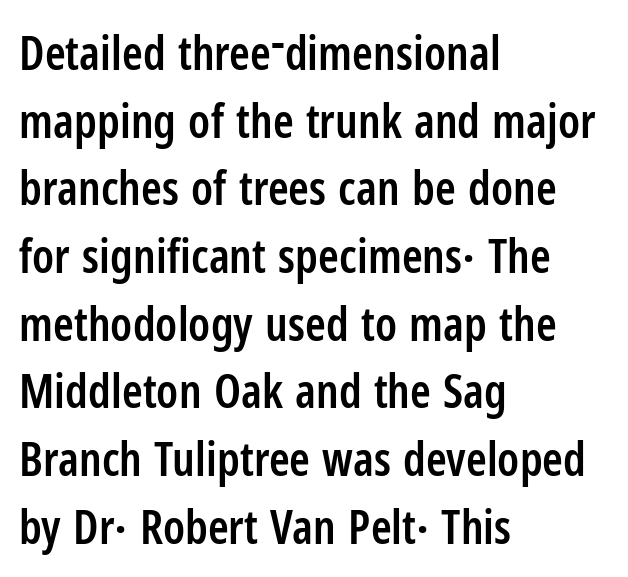
The image shows 47 px semibold, condensed sans-serif type, upright; set left-aligned, normal line spacing (1.44x), normal letter spacing, not underlined; low stroke contrast and a medium x-height.
